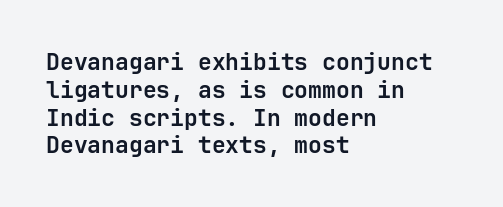
Q: Is the text bold? A: Yes.
Q: Is the text italic (slanted)? A: No, it is upright.
Q: Is the text underlined? A: No.
Q: How is the paragraph aligned? A: Left-aligned.
Q: Is the spacing between letters normal or unusually wide? A: Normal.
